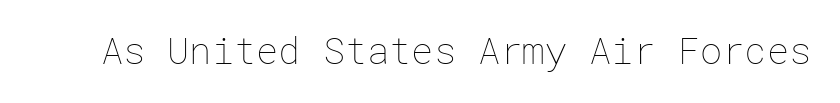
The image shows 37 px thin type, upright; set normal letter spacing, not underlined; low stroke contrast and a medium x-height.
